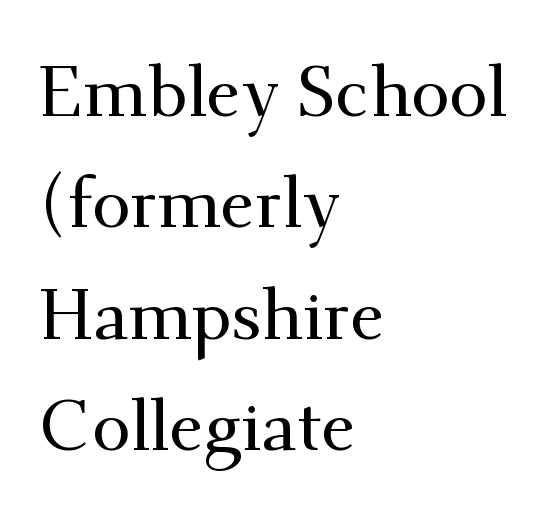
Spacing verdict: proportional, widths tailored to each character. This rendering leaves character spacing at its baseline value. The characters display serif detailing at their extremities. The line-height multiplier appears to be the usual default. It's the straight-up-and-down kind of type.
